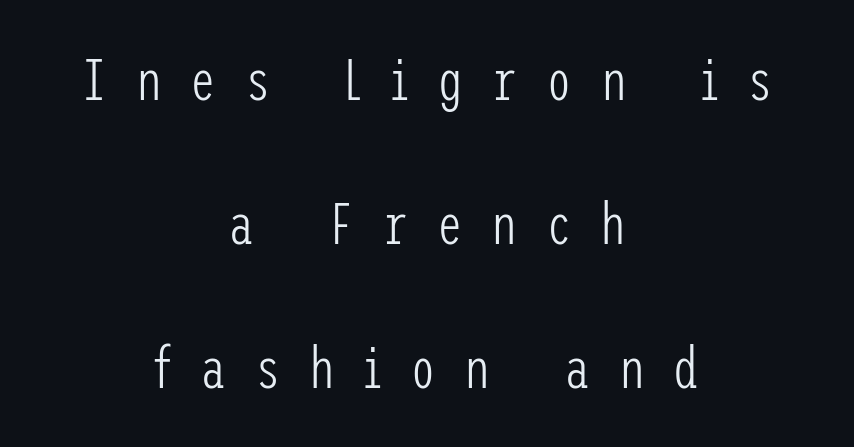
{"serif": "no", "italic": "no", "bold": "no", "weight": "light", "width": "condensed", "stroke_contrast": "low", "x_height": "medium", "underline": "no", "align": "center", "line_spacing": "loose", "line_spacing_ratio": 2.48, "letter_spacing": "wide", "letter_spacing_em": 0.49, "glyph_px": 58}
